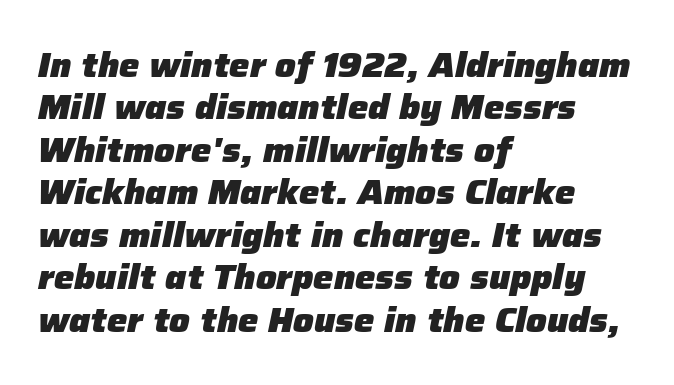
{"italic": "yes", "lean": "right", "slant_degrees": 12, "bold": "yes", "weight": "heavy", "width": "normal", "stroke_contrast": "low", "x_height": "medium", "monospaced": "no", "underline": "no", "align": "left", "line_spacing": "normal", "line_spacing_ratio": 1.25, "letter_spacing": "normal", "letter_spacing_em": 0.0, "glyph_px": 34}
